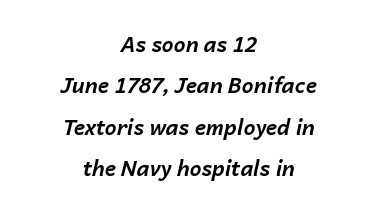
{"italic": "yes", "lean": "right", "slant_degrees": 14, "bold": "yes", "underline": "no", "align": "center", "line_spacing": "loose", "line_spacing_ratio": 1.97, "letter_spacing": "normal", "letter_spacing_em": 0.0, "glyph_px": 21}
